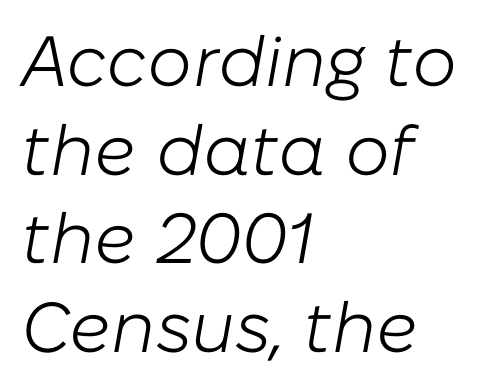
Q: Is the text bold? A: No.
Q: Is the text italic (slanted)? A: Yes, it leans right by about 10 degrees.
Q: Is the text underlined? A: No.
Q: How is the paragraph aligned? A: Left-aligned.
Q: Is the spacing between letters normal or unusually wide? A: Normal.
Q: Is the spacing between lines tight, normal or loose? A: Normal.
Q: Width (condensed, normal, or wide)? A: Normal.
Q: Stroke contrast? A: Low.
Q: x-height? A: Medium.
Q: Monospaced? A: No.
